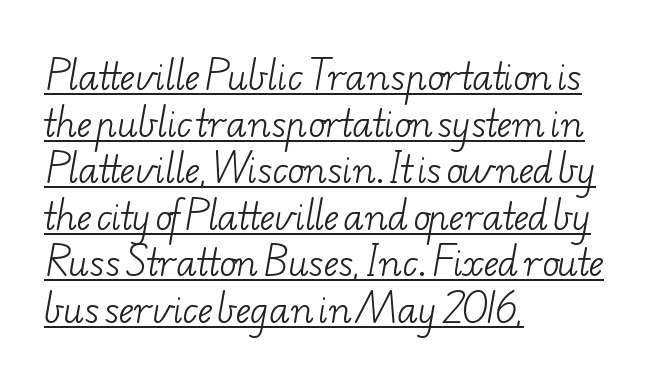
Stroke thickness stays within the range of a standard reading face or lighter. The passage shown is underscored from start to finish. Varying glyph widths throughout — classic text-font behaviour. Unlike a clean sans, this face finishes its strokes with serifs.
